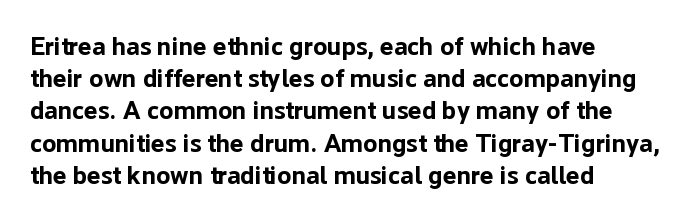
Q: Is the text bold? A: Yes.
Q: Is the text italic (slanted)? A: No, it is upright.
Q: Is the text underlined? A: No.
Q: How is the paragraph aligned? A: Left-aligned.
Q: Is the spacing between letters normal or unusually wide? A: Normal.
